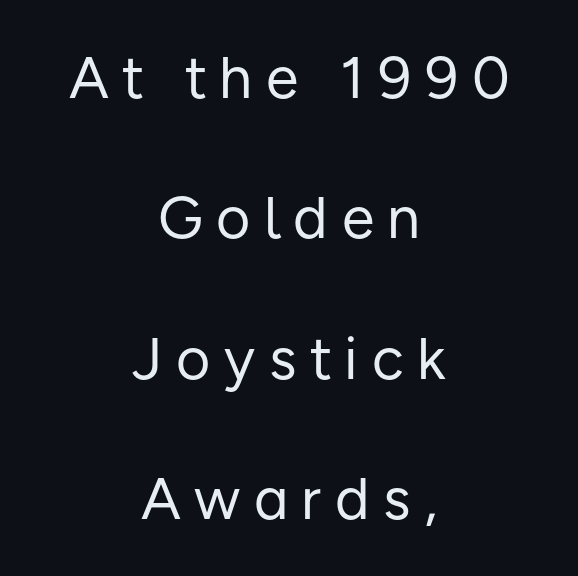
Is the stroke heavy? The answer is a plain regular-or-lighter. Short note: letters widely spaced. This sample has the flowing, uneven cadence of proportional lettering. This sample uses a sans-serif face. The space beneath each line is pristine and unruled. A roman cut, with each character standing at attention.
